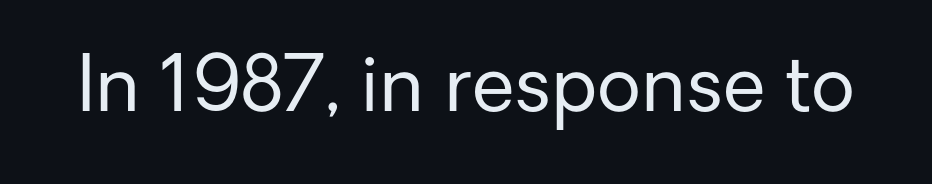
{"serif": "no", "italic": "no", "bold": "no", "weight": "regular", "width": "normal", "stroke_contrast": "low", "x_height": "medium", "monospaced": "no", "underline": "no", "letter_spacing": "normal", "letter_spacing_em": 0.0, "glyph_px": 77}
